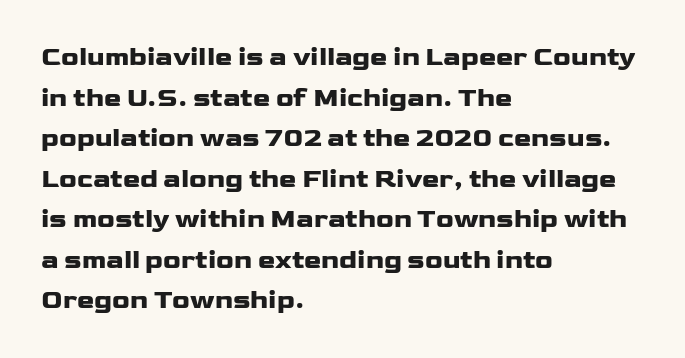
Students, note that the glyphs here touch the page at normal intervals. Lines of text with bare space underneath. Short and long lines alike share a common starting point at left. The font's upright variant was chosen for this text.
